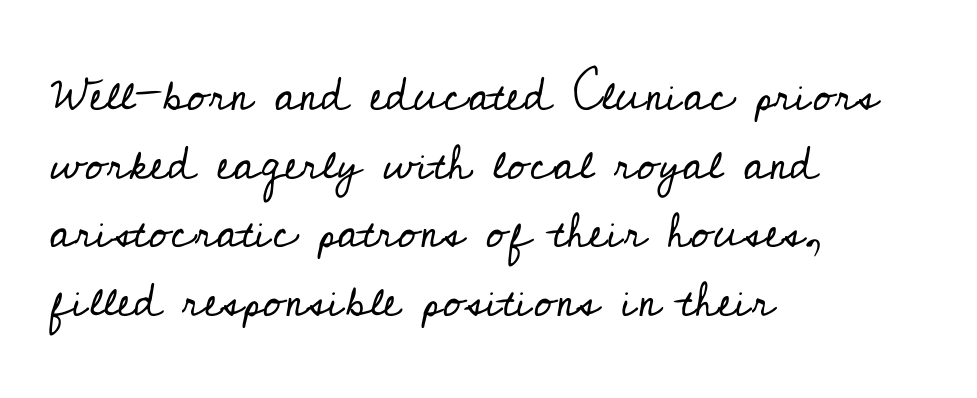
{"serif": "yes", "bold": "no", "weight": "regular", "width": "normal", "stroke_contrast": "low", "x_height": "small", "monospaced": "no", "underline": "no", "align": "left", "line_spacing": "normal", "line_spacing_ratio": 1.43, "letter_spacing": "normal", "letter_spacing_em": 0.0, "glyph_px": 48}
